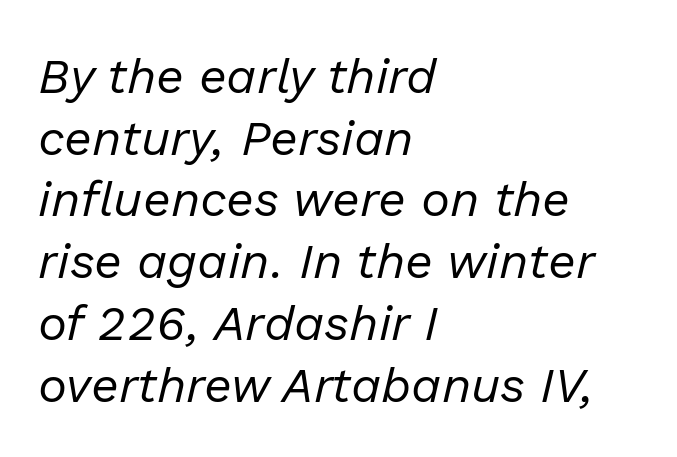
Q: Is the text bold? A: No.
Q: Is the text italic (slanted)? A: Yes, it leans right by about 13 degrees.
Q: Is the text underlined? A: No.
Q: How is the paragraph aligned? A: Left-aligned.
Q: Is the spacing between letters normal or unusually wide? A: Normal.
Q: Is the spacing between lines tight, normal or loose? A: Normal.
Q: Width (condensed, normal, or wide)? A: Normal.
Q: Stroke contrast? A: Low.
Q: x-height? A: Medium.
Q: Monospaced? A: No.
